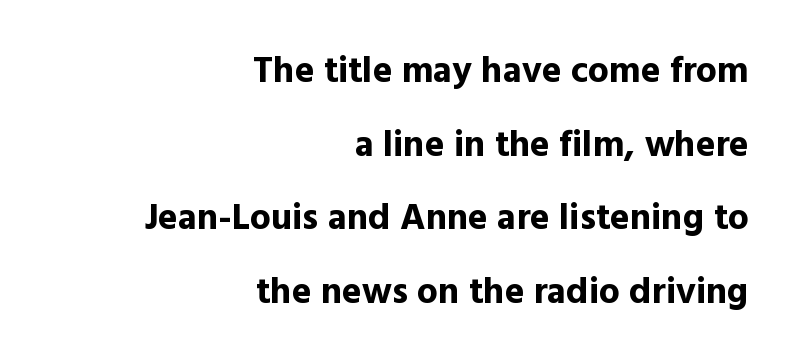
Italic: no, the glyphs are upright roman. Where is the straight margin? On the right. The leading is generous, giving the passage an open texture. The rendering uses natural spacing where letterforms have individual widths. No feet cap the strokes, marking this as sans-serif type.
